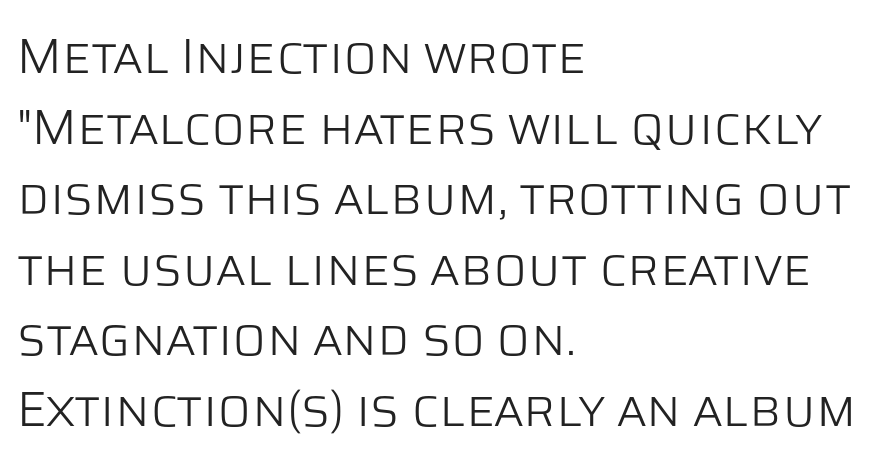
{"serif": "no", "italic": "no", "bold": "no", "weight": "light", "width": "normal", "stroke_contrast": "low", "x_height": "large", "monospaced": "no", "underline": "no", "align": "left", "line_spacing": "normal", "line_spacing_ratio": 1.44, "letter_spacing": "normal", "letter_spacing_em": 0.0, "glyph_px": 49}
